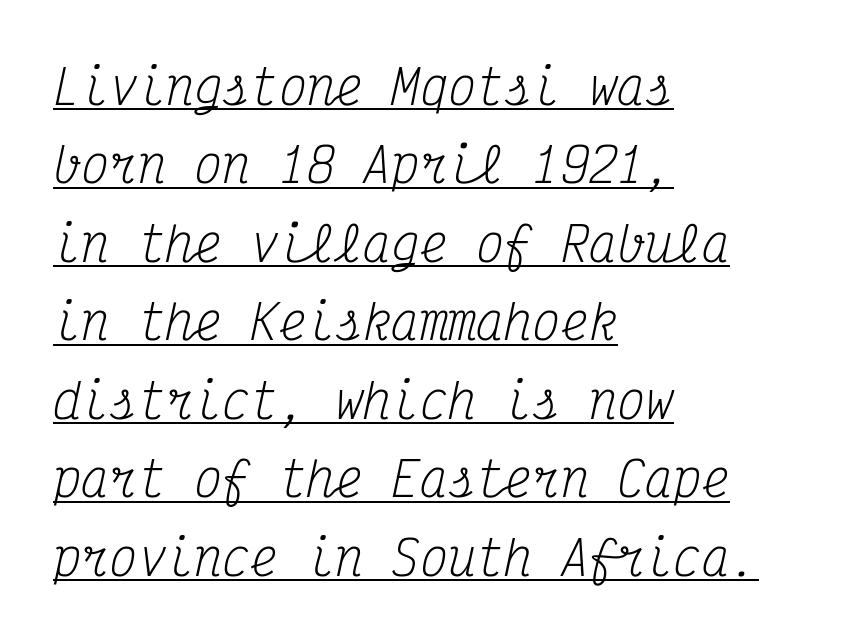
{"serif": "yes", "italic": "yes", "lean": "right", "slant_degrees": 12, "bold": "no", "weight": "regular", "width": "condensed", "stroke_contrast": "medium", "x_height": "medium", "monospaced": "yes", "underline": "yes", "align": "left", "line_spacing": "normal", "line_spacing_ratio": 1.67, "letter_spacing": "normal", "letter_spacing_em": 0.0, "glyph_px": 47}
